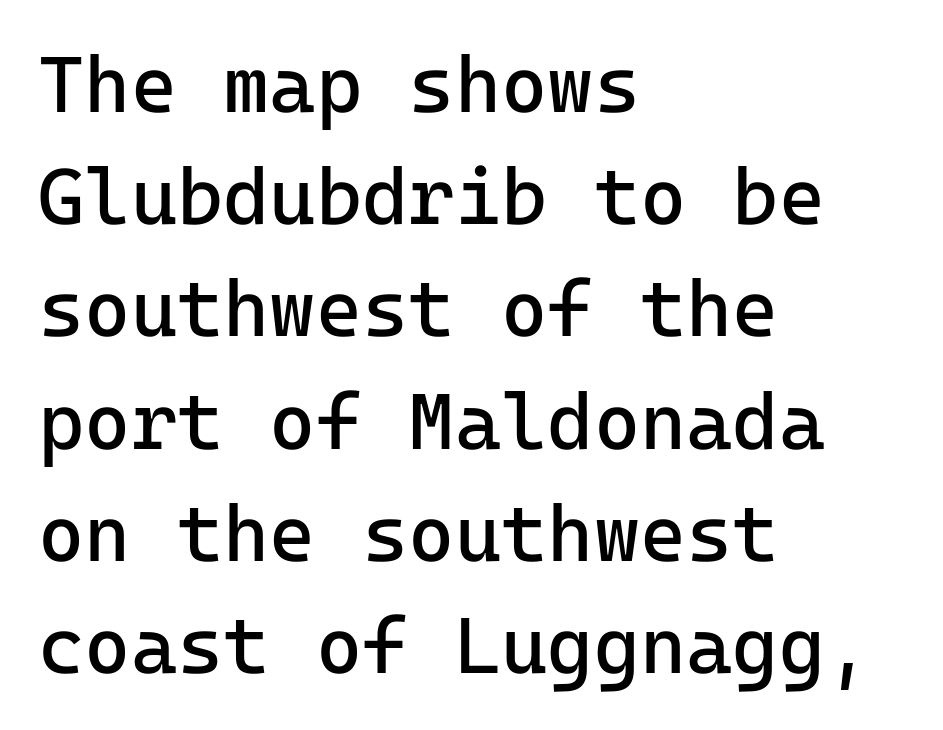
{"serif": "no", "italic": "no", "bold": "no", "weight": "regular", "width": "normal", "stroke_contrast": "low", "x_height": "medium", "underline": "no", "align": "left", "line_spacing": "normal", "line_spacing_ratio": 1.42, "letter_spacing": "normal", "letter_spacing_em": 0.0, "glyph_px": 79}
